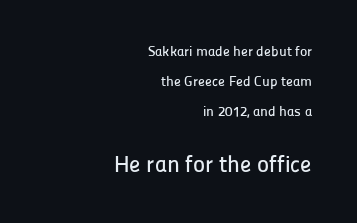
The image shows 23 px text type, upright; set right-aligned, loose line spacing (2.15x), normal letter spacing, not underlined; the second (bottom) block is 1.64x larger.
